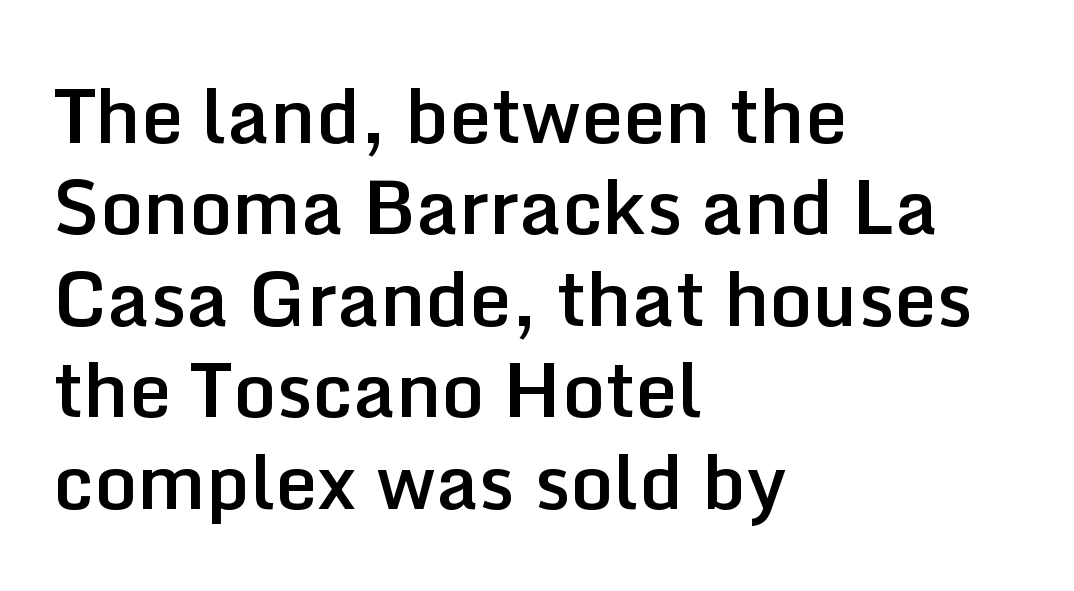
Q: Is the text bold? A: Semi-bold.
Q: Is the text italic (slanted)? A: No, it is upright.
Q: Is the typeface a serif or a sans-serif typeface? A: Sans-serif.
Q: Is the text underlined? A: No.
Q: How is the paragraph aligned? A: Left-aligned.
Q: Is the spacing between letters normal or unusually wide? A: Normal.
Q: Width (condensed, normal, or wide)? A: Normal.
Q: Stroke contrast? A: Low.
Q: x-height? A: Medium.
Q: Monospaced? A: No.
